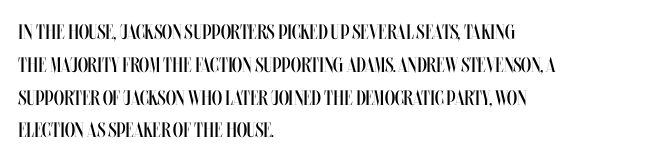
The image shows 21 px text type, upright; set left-aligned, normal line spacing (1.56x), normal letter spacing, not underlined.
